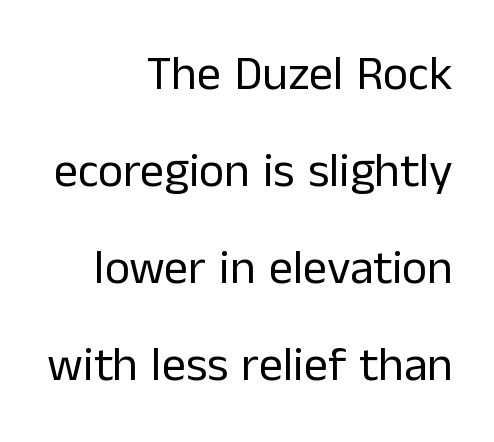
The letterforms sit at book weight or below. The typeface chosen for these lines omits serifs. Is this a fixed-width face? No — the glyphs have proportional, varying widths. The ragged edge is on the left, which tells us the setting is flush right.
